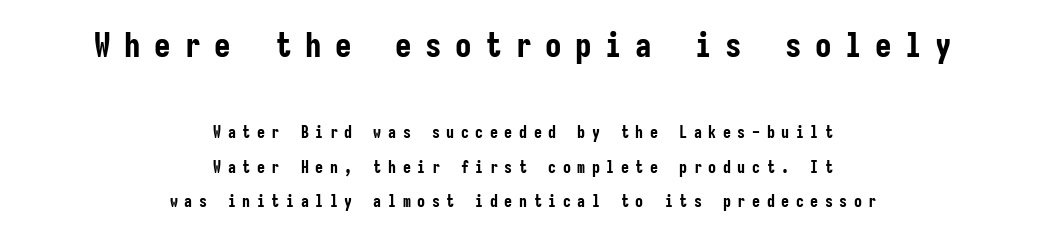
{"serif": "no", "italic": "no", "bold": "yes", "weight": "bold", "width": "condensed", "stroke_contrast": "low", "x_height": "medium", "monospaced": "yes", "underline": "no", "align": "center", "line_spacing": "loose", "line_spacing_ratio": 2.15, "letter_spacing": "wide", "letter_spacing_em": 0.41, "larger_block": "first", "size_ratio": 2.06, "glyph_px": 33}
